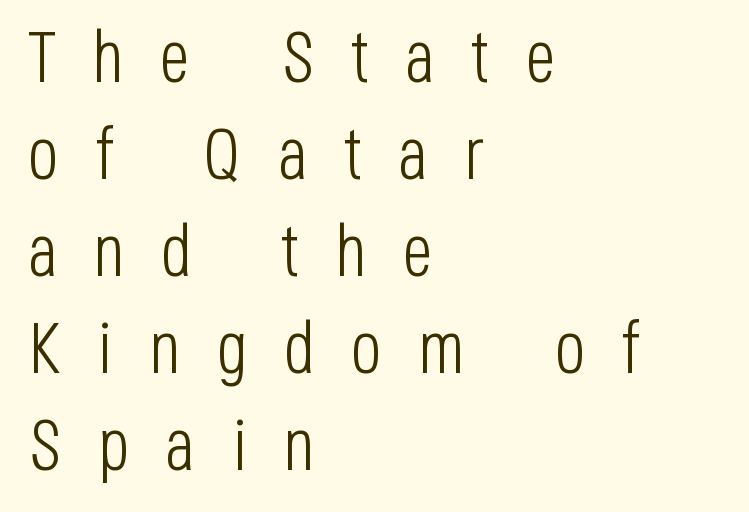
The image shows 73 px light, condensed sans-serif type, upright; set left-aligned, normal line spacing (1.33x), unusually wide letter spacing (+0.5 em), not underlined; low stroke contrast and a large x-height.
